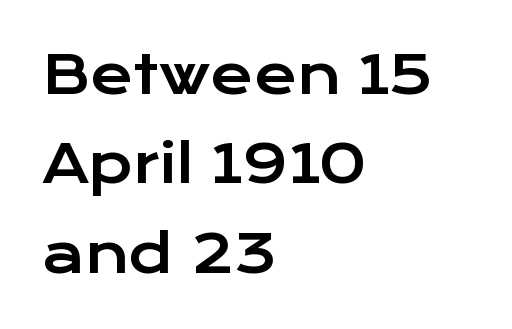
{"serif": "no", "italic": "no", "width": "wide", "stroke_contrast": "low", "x_height": "medium", "monospaced": "no", "underline": "no", "align": "left", "line_spacing_ratio": 1.72, "letter_spacing": "normal", "letter_spacing_em": 0.0, "glyph_px": 52}
